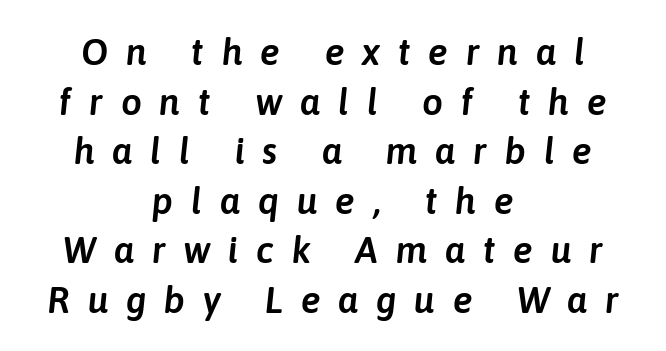
{"italic": "yes", "lean": "right", "slant_degrees": 6, "width": "normal", "stroke_contrast": "low", "x_height": "medium", "monospaced": "no", "underline": "no", "align": "center", "line_spacing": "normal", "line_spacing_ratio": 1.34, "letter_spacing": "wide", "letter_spacing_em": 0.48, "glyph_px": 37}
